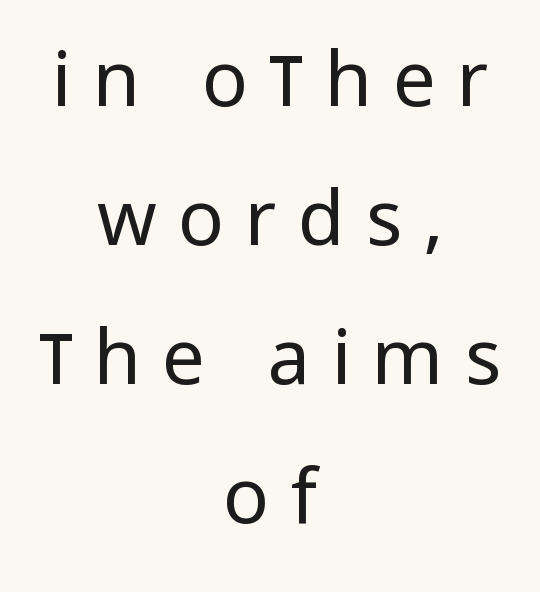
Q: Is the text bold? A: No.
Q: Is the text italic (slanted)? A: No, it is upright.
Q: Is the typeface a serif or a sans-serif typeface? A: Sans-serif.
Q: Is the text underlined? A: No.
Q: How is the paragraph aligned? A: Centered.
Q: Is the spacing between letters normal or unusually wide? A: Unusually wide.
Q: Width (condensed, normal, or wide)? A: Condensed.
Q: Stroke contrast? A: Low.
Q: x-height? A: Large.
Q: Monospaced? A: No.
